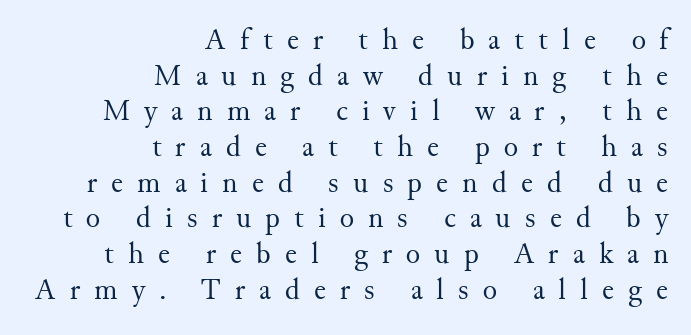
The image shows 30 px regular-weight serif type, upright; set right-aligned, line spacing 1.19x, unusually wide letter spacing (+0.47 em), not underlined; medium stroke contrast and a small x-height.
